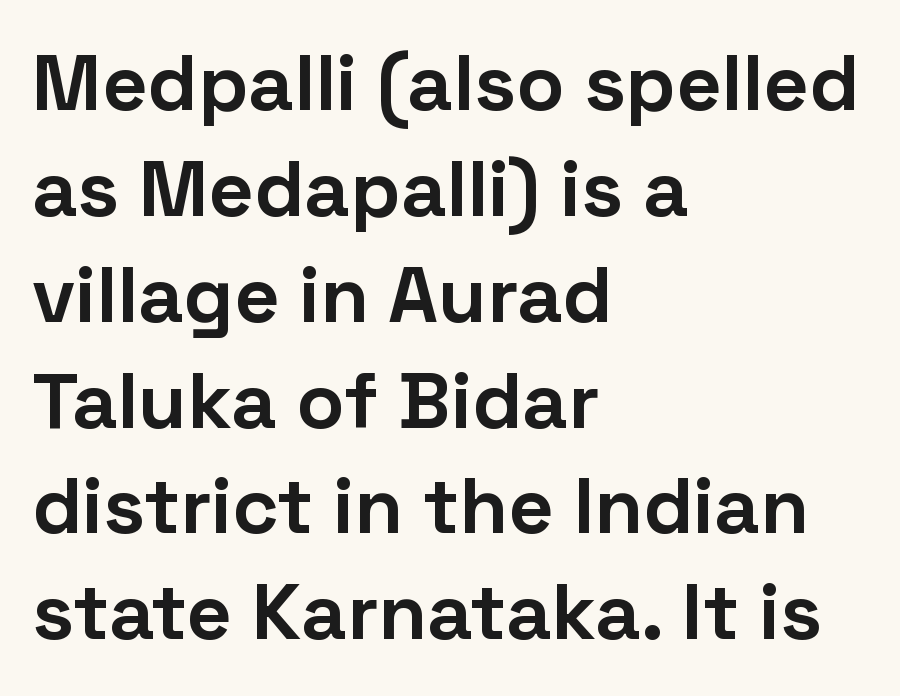
The image shows 79 px bold sans-serif type, upright; set left-aligned, normal line spacing (1.34x), normal letter spacing, not underlined; low stroke contrast and a medium x-height.
